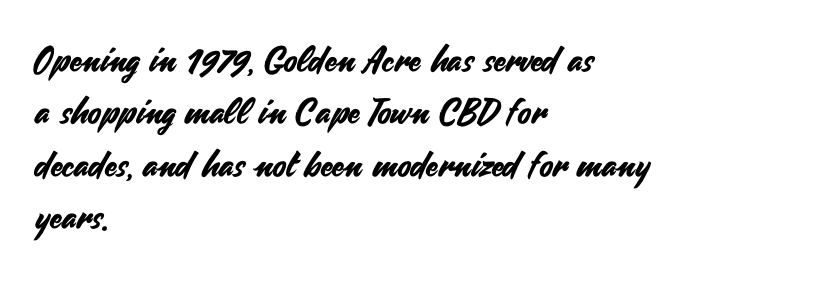
Q: Is the text italic (slanted)? A: Yes.
Q: Is the typeface a serif or a sans-serif typeface? A: Sans-serif.
Q: Is the text underlined? A: No.
Q: How is the paragraph aligned? A: Left-aligned.
Q: Is the spacing between letters normal or unusually wide? A: Normal.
Q: Is the spacing between lines tight, normal or loose? A: Normal.
Q: Width (condensed, normal, or wide)? A: Normal.
Q: Stroke contrast? A: Medium.
Q: x-height? A: Small.
Q: Monospaced? A: No.
